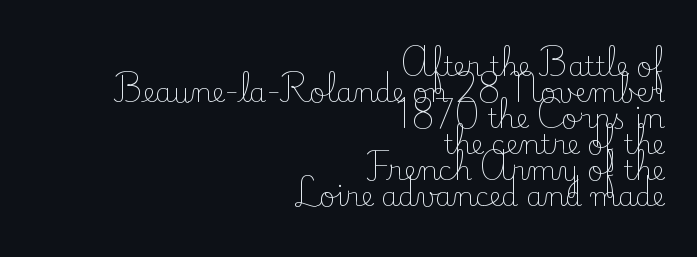
Q: Is the text bold? A: No.
Q: Is the text italic (slanted)? A: No, it is upright.
Q: Is the text underlined? A: No.
Q: How is the paragraph aligned? A: Right-aligned.
Q: Is the spacing between letters normal or unusually wide? A: Normal.
Q: Is the spacing between lines tight, normal or loose? A: Tight.
